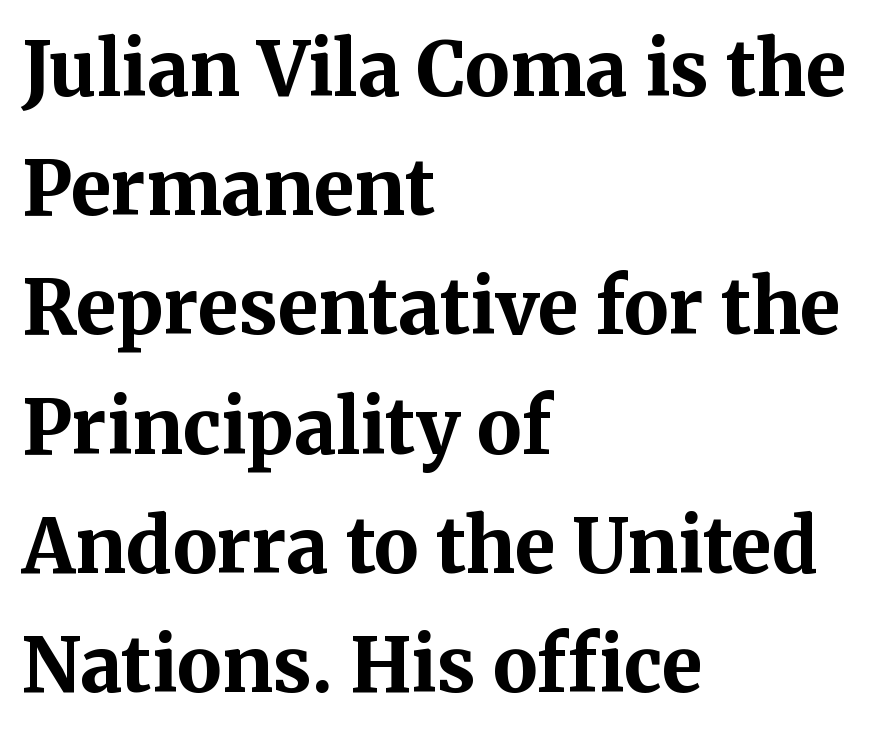
Q: Is the text bold? A: Yes.
Q: Is the text italic (slanted)? A: No, it is upright.
Q: Is the typeface a serif or a sans-serif typeface? A: Serif.
Q: Is the text underlined? A: No.
Q: How is the paragraph aligned? A: Left-aligned.
Q: Is the spacing between letters normal or unusually wide? A: Normal.
Q: Is the spacing between lines tight, normal or loose? A: Normal.
Q: Width (condensed, normal, or wide)? A: Normal.
Q: Stroke contrast? A: Medium.
Q: x-height? A: Medium.
Q: Monospaced? A: No.
